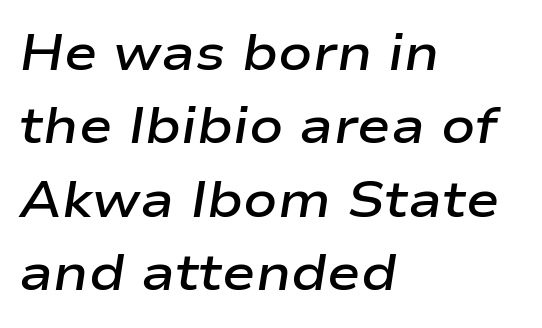
{"italic": "yes", "lean": "right", "slant_degrees": 9, "bold": "semi", "weight": "semibold", "width": "wide", "stroke_contrast": "low", "x_height": "medium", "monospaced": "no", "underline": "no", "align": "left", "line_spacing": "normal", "line_spacing_ratio": 1.47, "letter_spacing": "normal", "letter_spacing_em": 0.0, "glyph_px": 50}
